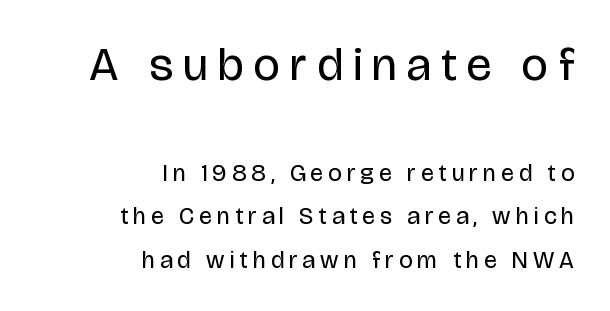
Q: Is the text bold? A: No.
Q: Is the text italic (slanted)? A: No, it is upright.
Q: Is the typeface a serif or a sans-serif typeface? A: Sans-serif.
Q: Is the text underlined? A: No.
Q: How is the paragraph aligned? A: Right-aligned.
Q: Is the spacing between letters normal or unusually wide? A: Unusually wide.
Q: Which block of text is set in a larger size, the first (top) or the second (bottom)? A: The first (top) one.
Q: Width (condensed, normal, or wide)? A: Condensed.
Q: Stroke contrast? A: Low.
Q: x-height? A: Large.
Q: Monospaced? A: No.
